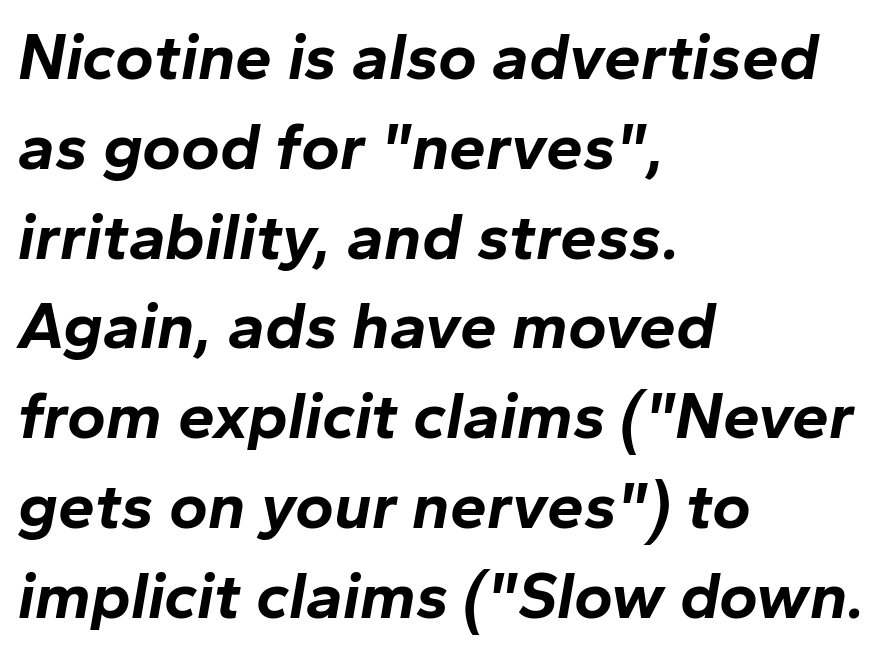
The image shows 66 px bold type, italic (leaning right); set left-aligned, normal line spacing (1.36x), normal letter spacing, not underlined; low stroke contrast and a medium x-height.
